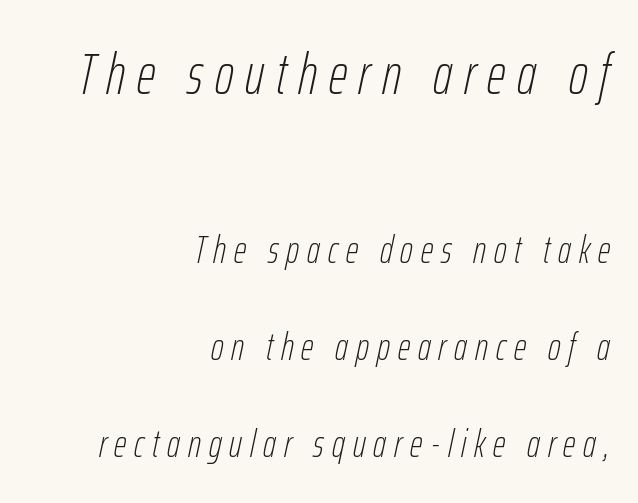
The image shows 58 px thin, condensed type, italic (leaning right); set right-aligned, loose line spacing (2.48x), unusually wide letter spacing (+0.2 em), not underlined; the first (top) block is 1.49x larger; low stroke contrast and a medium x-height.
